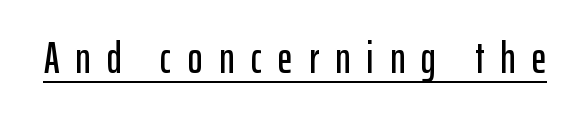
The line texture is sparse and dotted thanks to wide tracking. Decoration check: the copy is underlined. Proportional: the letters do not fall into vertical columns. Typographically, this falls in the sans-serif category. Italic: no, the glyphs are upright roman.
